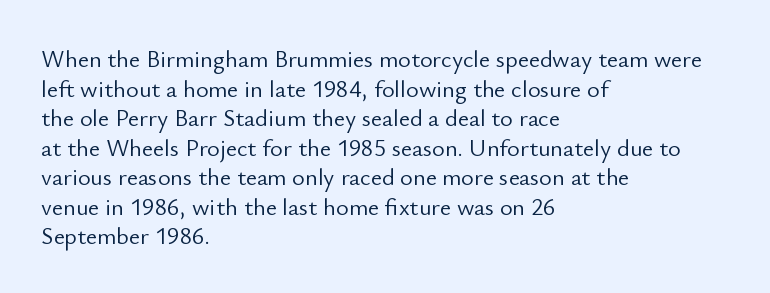
The image shows 24 px text type, upright; set left-aligned, line spacing 1.23x, normal letter spacing, not underlined.
